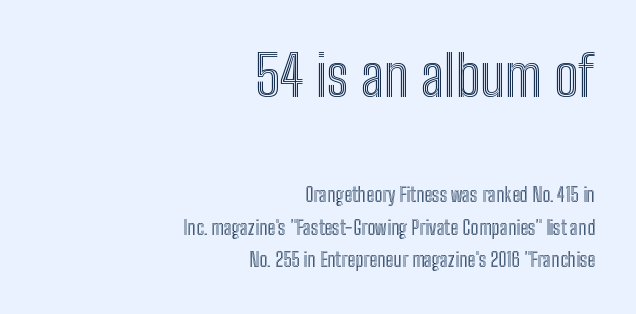
Q: Is the text italic (slanted)? A: No, it is upright.
Q: Is the text underlined? A: No.
Q: How is the paragraph aligned? A: Right-aligned.
Q: Is the spacing between letters normal or unusually wide? A: Normal.
Q: Which block of text is set in a larger size, the first (top) or the second (bottom)? A: The first (top) one.
Q: Width (condensed, normal, or wide)? A: Condensed.
Q: x-height? A: Medium.
Q: Monospaced? A: No.
